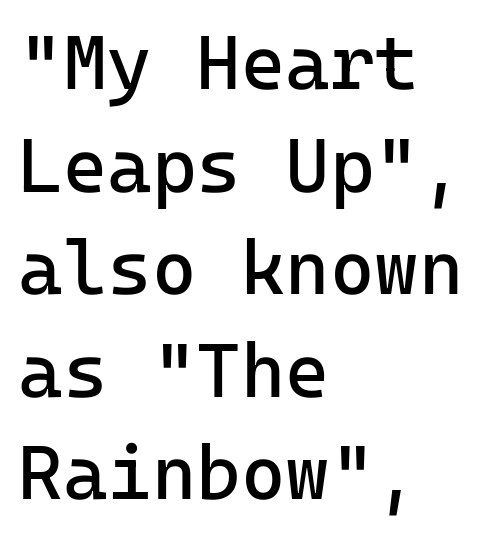
The image shows 76 px regular-weight sans-serif type, upright, monospaced; set left-aligned, normal line spacing (1.35x), normal letter spacing, not underlined; low stroke contrast and a medium x-height.
